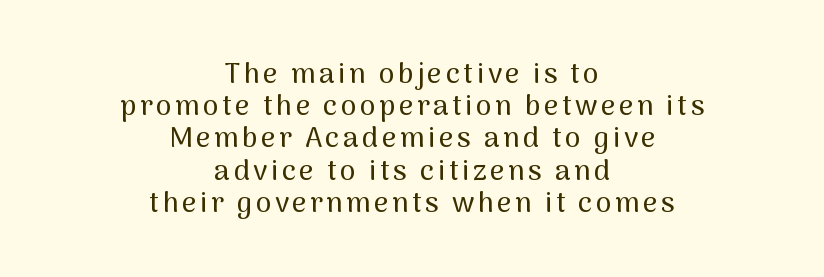
The image shows 28 px sans-serif type, upright; set centered, tight line spacing (1.15x), not underlined; medium stroke contrast and a medium x-height.
